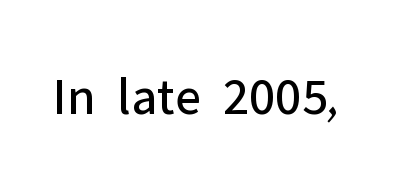
{"serif": "no", "italic": "no", "bold": "no", "weight": "regular", "width": "normal", "stroke_contrast": "low", "x_height": "medium", "monospaced": "no", "underline": "no", "letter_spacing": "normal", "letter_spacing_em": 0.0, "glyph_px": 54}
